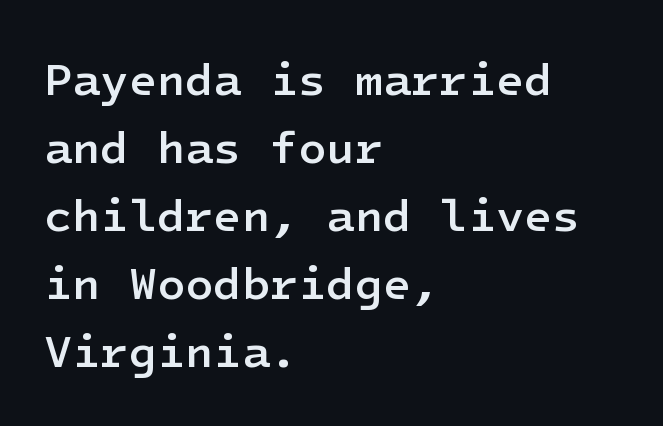
Just letters on the line, the space beneath them empty. Style check: upright. Between one letter and the next there's only the usual sliver of space. Letterform terminals end flat and unadorned throughout the passage. Weight check: semibold — heavier than regular, not quite bold.
